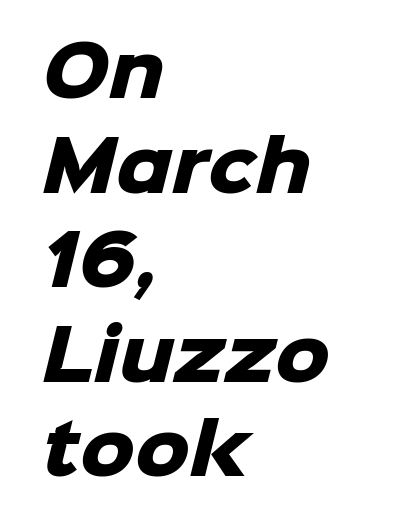
{"serif": "no", "bold": "yes", "weight": "heavy", "width": "normal", "stroke_contrast": "low", "x_height": "medium", "monospaced": "no", "underline": "no", "align": "left", "line_spacing": "normal", "line_spacing_ratio": 1.39, "letter_spacing": "normal", "letter_spacing_em": 0.0, "glyph_px": 68}
